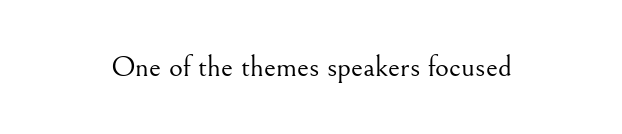
Think of a printed novel: that variable character pitch is what you see here. Glyph-to-glyph distance matches everyday printed text. A typesetter would mark this as roman, not italic. Look at the bottom of the vertical strokes: they flare into serifs here. Rule under the text: the space is simply empty. The strokes are not fattened; the text isn't bold.
